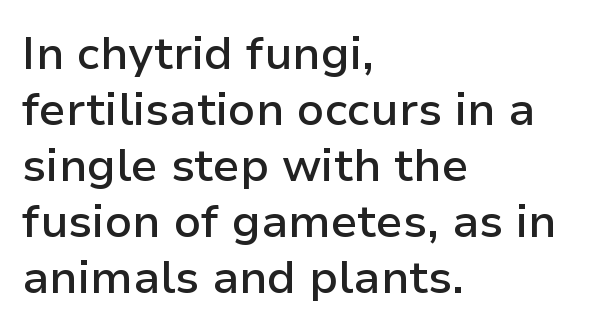
The image shows 46 px semibold sans-serif type, upright; set left-aligned, line spacing 1.22x, normal letter spacing, not underlined; low stroke contrast and a medium x-height.
